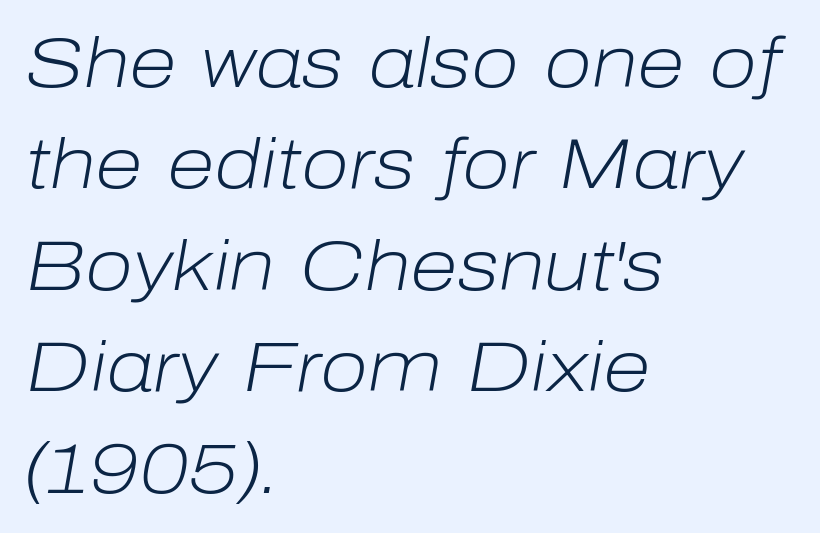
The image shows 70 px light type, italic (leaning right); set left-aligned, normal line spacing (1.45x), normal letter spacing, not underlined; low stroke contrast and a medium x-height.
